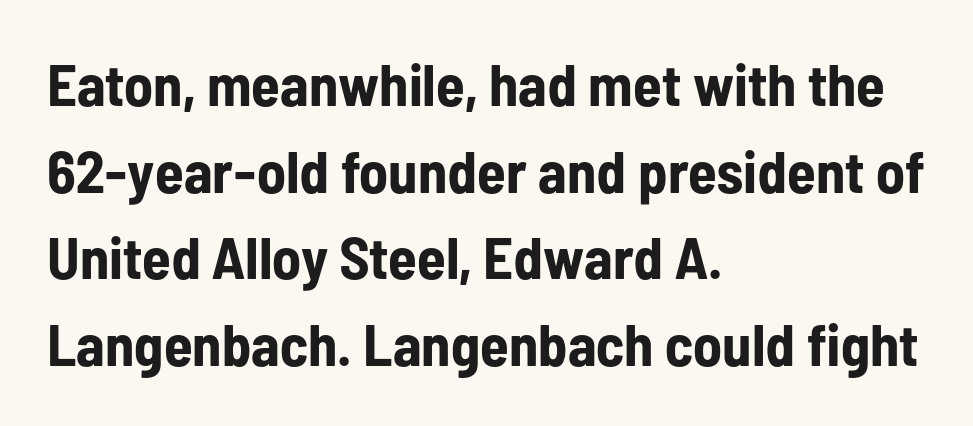
{"serif": "no", "italic": "no", "bold": "yes", "weight": "bold", "width": "condensed", "stroke_contrast": "low", "x_height": "medium", "monospaced": "no", "underline": "no", "align": "left", "line_spacing": "normal", "line_spacing_ratio": 1.47, "letter_spacing": "normal", "letter_spacing_em": 0.0, "glyph_px": 59}
